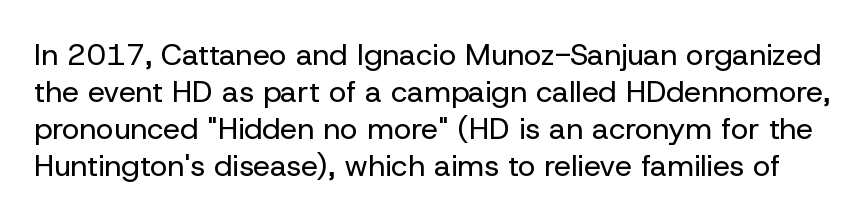
The image shows 30 px regular-weight sans-serif type, upright; set line spacing 1.23x, normal letter spacing, not underlined; low stroke contrast and a medium x-height.
